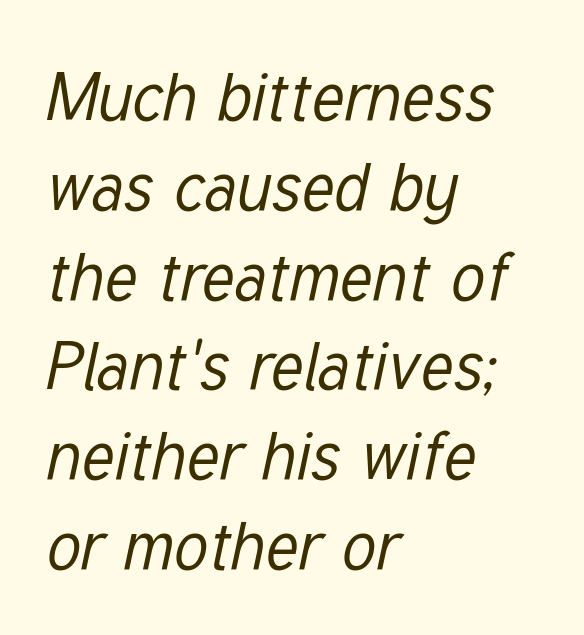
Short note: letters normally spaced. The whole block is typeset with a tilt. The typesetting does not lean heavy: it is not bold. The words here are not underlined.
